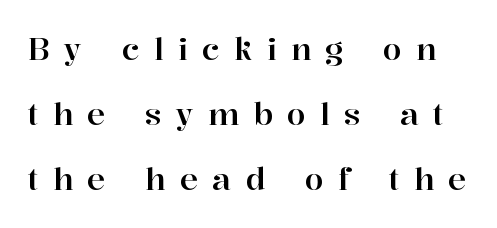
The image shows 30 px serif type, upright; set loose line spacing (2.17x), unusually wide letter spacing (+0.48 em), not underlined; high stroke contrast and a medium x-height.
